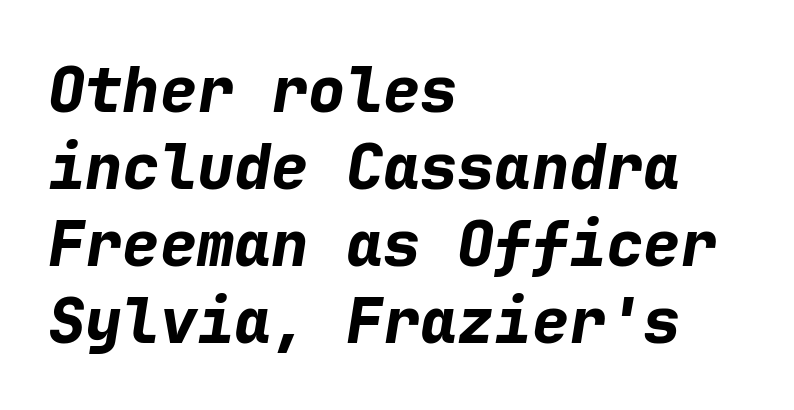
{"italic": "yes", "lean": "right", "slant_degrees": 9, "bold": "yes", "weight": "bold", "width": "normal", "stroke_contrast": "low", "x_height": "medium", "monospaced": "yes", "underline": "no", "align": "left", "line_spacing_ratio": 1.24, "letter_spacing": "normal", "letter_spacing_em": 0.0, "glyph_px": 62}
